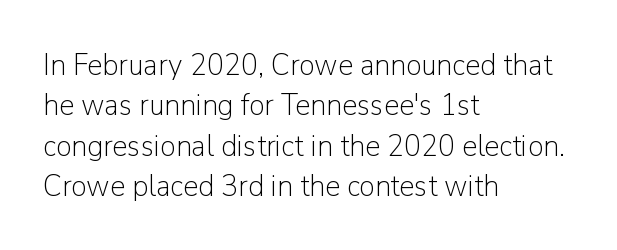
{"serif": "no", "italic": "no", "bold": "no", "weight": "light", "width": "normal", "stroke_contrast": "low", "x_height": "medium", "monospaced": "no", "underline": "no", "align": "left", "line_spacing": "normal", "line_spacing_ratio": 1.3, "letter_spacing": "normal", "letter_spacing_em": 0.0, "glyph_px": 31}
